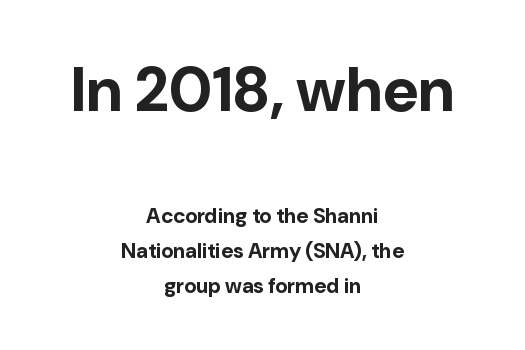
The image shows 62 px bold sans-serif type, upright; set centered, normal line spacing (1.67x), normal letter spacing, not underlined; the first (top) block is 2.95x larger; low stroke contrast and a medium x-height.
